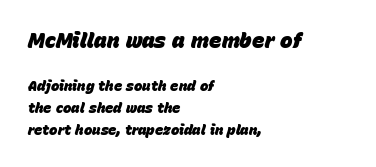
If you squint, the top block still reads clearly — it's the larger of the two. Nothing unusual about the tracking: characters are spaced as the font intends. Plenty of ink on the page — the face is bold. Casual observation: everything's shoved over to the left. Descender tails drop into unmarked territory. Leading matches the norm, producing a regular column.
